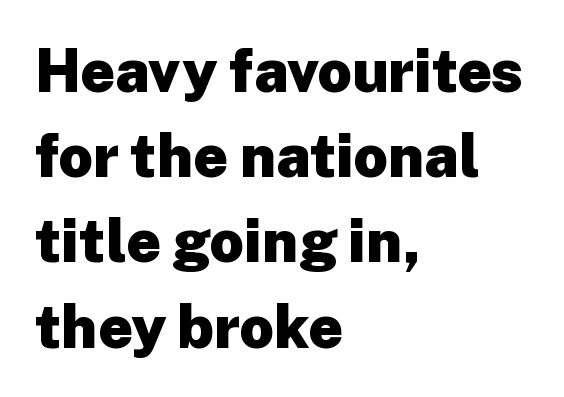
{"serif": "no", "italic": "no", "bold": "yes", "weight": "heavy", "width": "normal", "stroke_contrast": "low", "x_height": "medium", "monospaced": "no", "underline": "no", "align": "left", "line_spacing": "normal", "line_spacing_ratio": 1.42, "letter_spacing": "normal", "letter_spacing_em": 0.0, "glyph_px": 60}
